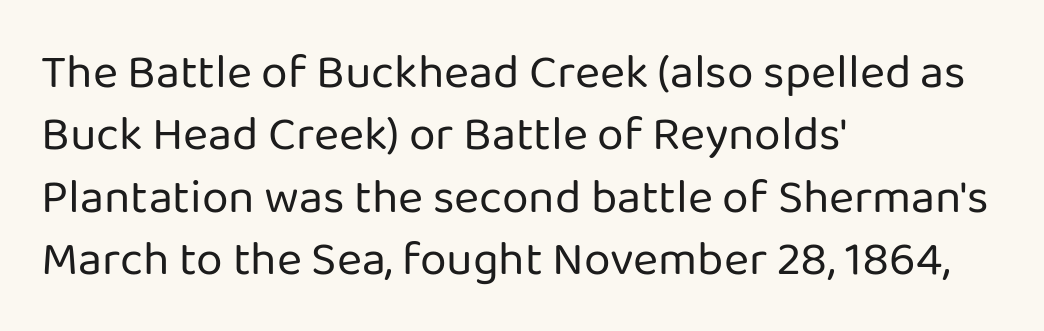
{"serif": "no", "italic": "no", "bold": "no", "weight": "regular", "width": "normal", "stroke_contrast": "low", "x_height": "medium", "monospaced": "no", "underline": "no", "align": "left", "line_spacing": "normal", "line_spacing_ratio": 1.3, "letter_spacing": "normal", "letter_spacing_em": 0.0, "glyph_px": 48}
